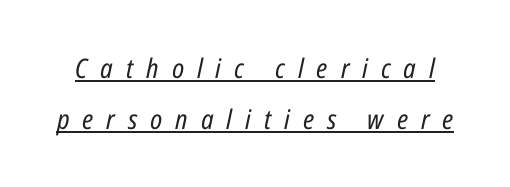
The image shows 27 px text type, italic (leaning right); set loose line spacing (1.9x), unusually wide letter spacing (+0.48 em), underlined.
